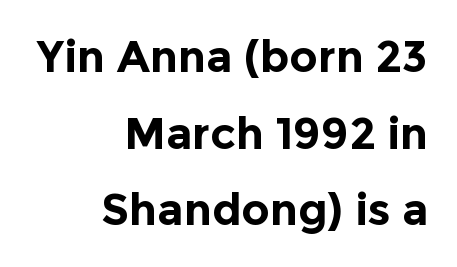
{"serif": "no", "italic": "no", "bold": "yes", "weight": "bold", "width": "normal", "x_height": "medium", "monospaced": "no", "underline": "no", "align": "right", "line_spacing_ratio": 1.74, "letter_spacing": "normal", "letter_spacing_em": 0.0, "glyph_px": 44}
